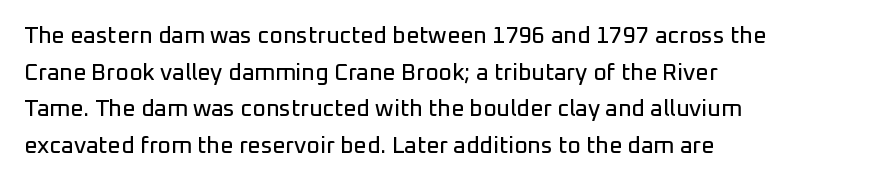
{"italic": "no", "underline": "no", "align": "left", "line_spacing": "normal", "line_spacing_ratio": 1.59, "letter_spacing": "normal", "letter_spacing_em": 0.0, "glyph_px": 23}
